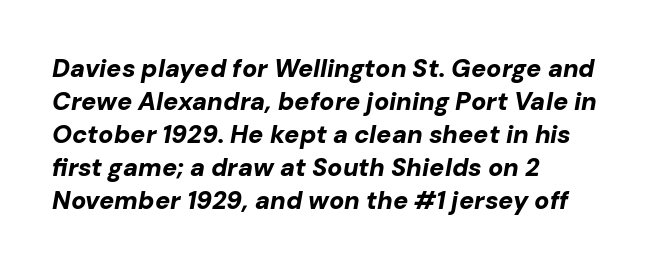
Emphasis-style slanted type is in use. The block of text has a typical density, with ordinary space between rows. The area under the type is left untouched. The strokes are fattened all the way to bold. Short note: letters normally spaced. The lines in this sample share a left origin and differ only in where they stop.
